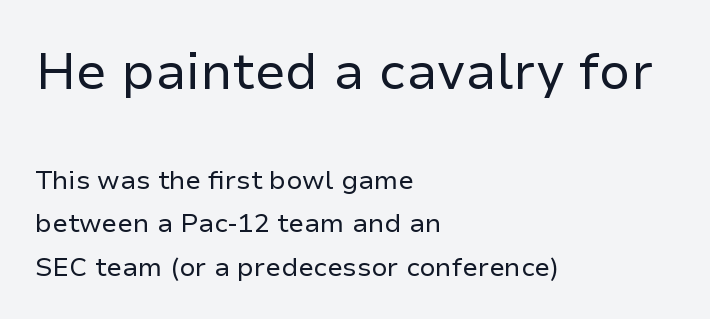
Q: Is the text bold? A: No.
Q: Is the text italic (slanted)? A: No, it is upright.
Q: Is the typeface a serif or a sans-serif typeface? A: Sans-serif.
Q: Is the text underlined? A: No.
Q: How is the paragraph aligned? A: Left-aligned.
Q: Is the spacing between letters normal or unusually wide? A: Normal.
Q: Is the spacing between lines tight, normal or loose? A: Normal.
Q: Which block of text is set in a larger size, the first (top) or the second (bottom)? A: The first (top) one.
Q: Width (condensed, normal, or wide)? A: Normal.
Q: Stroke contrast? A: Low.
Q: x-height? A: Medium.
Q: Monospaced? A: No.
